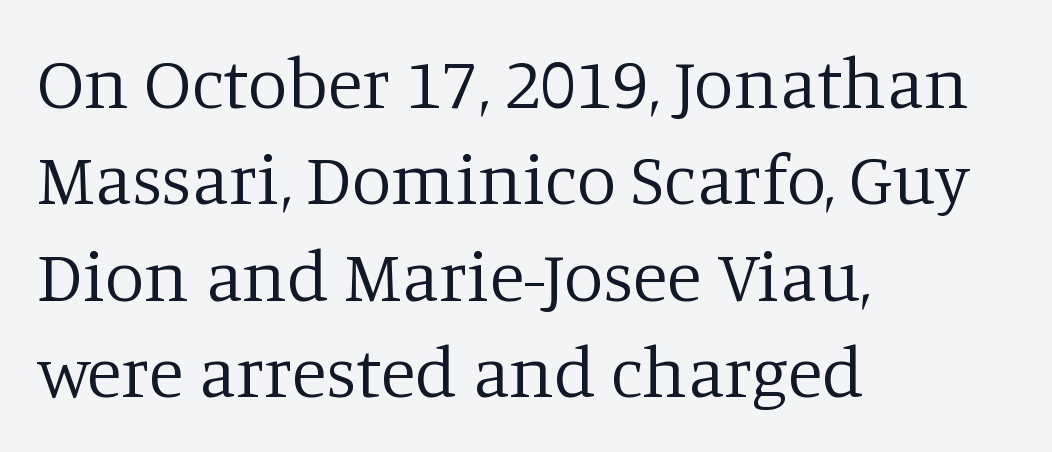
Notice how descenders clear the ascenders below comfortably — that's standard leading. Designer's note — italics off, roman on. Rule under the text: the space is simply empty. Character widths vary here, with narrow letters taking less room than wide ones.
